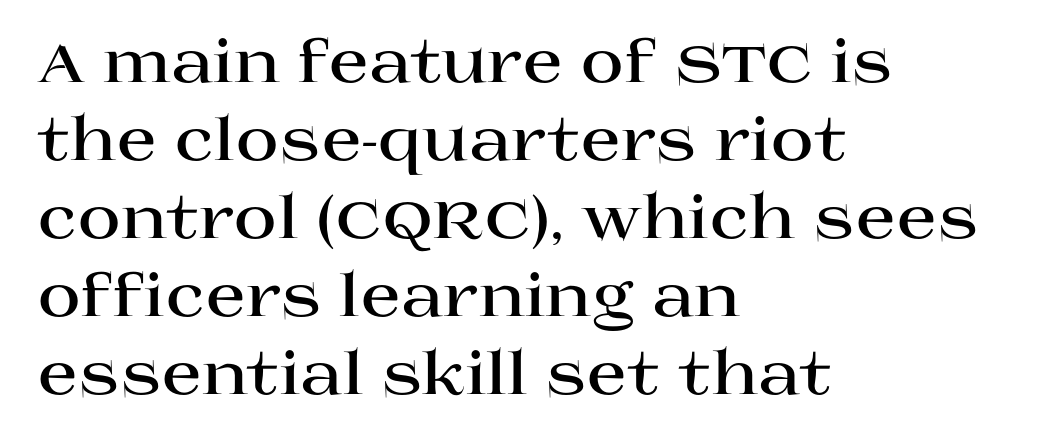
Q: Is the text bold? A: Yes.
Q: Is the text italic (slanted)? A: No, it is upright.
Q: Is the typeface a serif or a sans-serif typeface? A: Serif.
Q: Is the text underlined? A: No.
Q: How is the paragraph aligned? A: Left-aligned.
Q: Is the spacing between letters normal or unusually wide? A: Normal.
Q: Is the spacing between lines tight, normal or loose? A: Normal.
Q: Width (condensed, normal, or wide)? A: Wide.
Q: Stroke contrast? A: High.
Q: x-height? A: Large.
Q: Monospaced? A: No.
